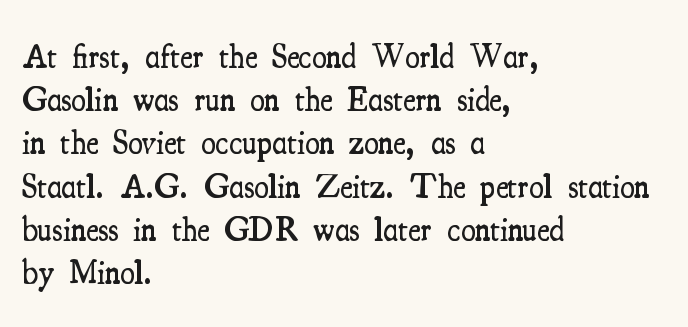
The image shows 33 px semibold, condensed serif type, upright; set left-aligned, normal line spacing (1.31x), normal letter spacing, not underlined; medium stroke contrast and a small x-height.
